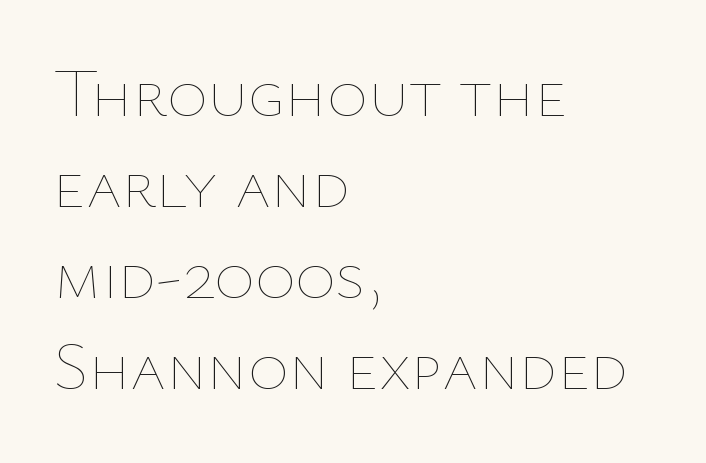
The image shows 69 px thin type, upright; set left-aligned, normal line spacing (1.32x), normal letter spacing, not underlined; low stroke contrast and a medium x-height.
